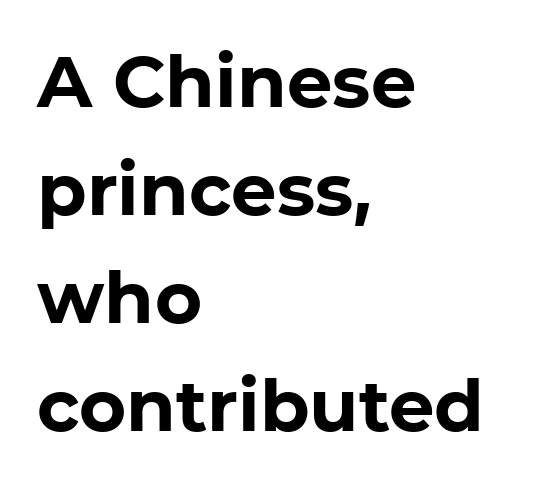
The image shows 72 px bold sans-serif type, upright; set left-aligned, normal line spacing (1.5x), normal letter spacing, not underlined; low stroke contrast and a medium x-height.
